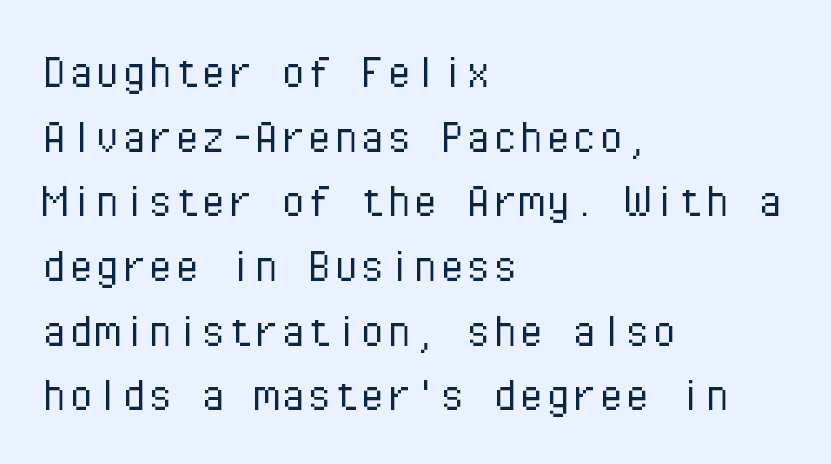
The image shows 53 px light sans-serif type, upright, monospaced; set left-aligned, line spacing 1.22x, normal letter spacing, not underlined; low stroke contrast and a medium x-height.
